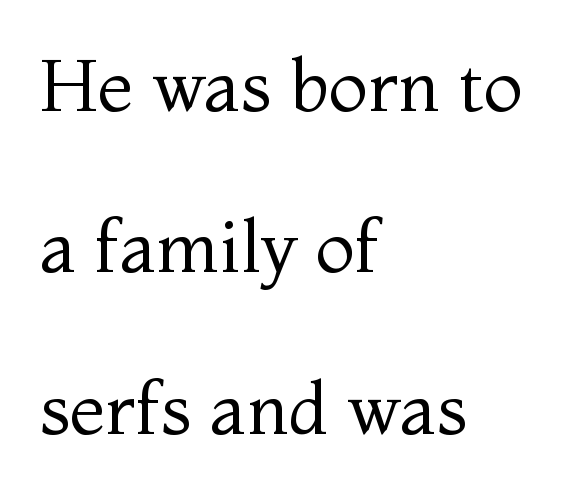
The image shows 73 px regular-weight serif type, upright; set left-aligned, loose line spacing (2.21x), normal letter spacing, not underlined; medium stroke contrast and a medium x-height.
